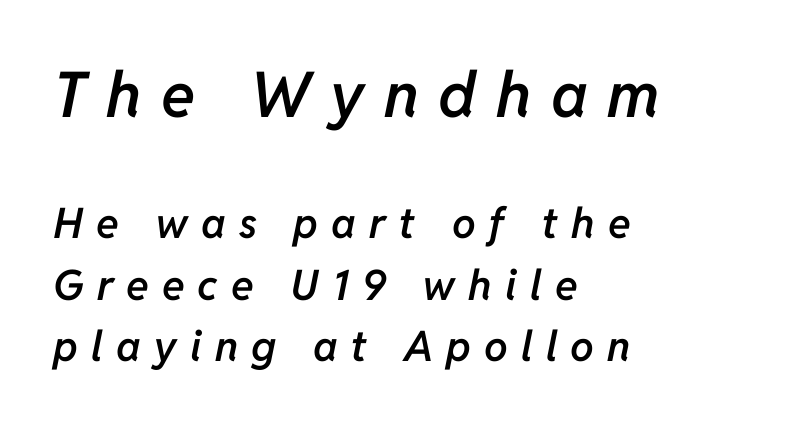
Q: Is the text bold? A: Semi-bold.
Q: Is the text italic (slanted)? A: Yes, it leans right by about 11 degrees.
Q: Is the text underlined? A: No.
Q: How is the paragraph aligned? A: Left-aligned.
Q: Is the spacing between letters normal or unusually wide? A: Unusually wide.
Q: Is the spacing between lines tight, normal or loose? A: Normal.
Q: Which block of text is set in a larger size, the first (top) or the second (bottom)? A: The first (top) one.
Q: Width (condensed, normal, or wide)? A: Normal.
Q: Stroke contrast? A: Low.
Q: x-height? A: Medium.
Q: Monospaced? A: No.
